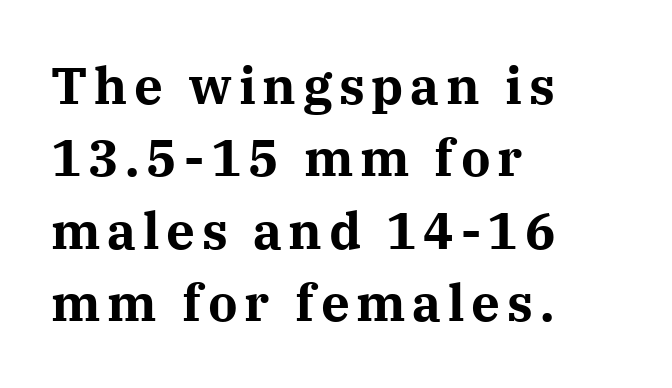
Q: Is the text bold? A: Yes.
Q: Is the text italic (slanted)? A: No, it is upright.
Q: Is the typeface a serif or a sans-serif typeface? A: Serif.
Q: Is the text underlined? A: No.
Q: How is the paragraph aligned? A: Left-aligned.
Q: Is the spacing between lines tight, normal or loose? A: Normal.
Q: Width (condensed, normal, or wide)? A: Normal.
Q: Stroke contrast? A: Medium.
Q: x-height? A: Medium.
Q: Monospaced? A: No.
